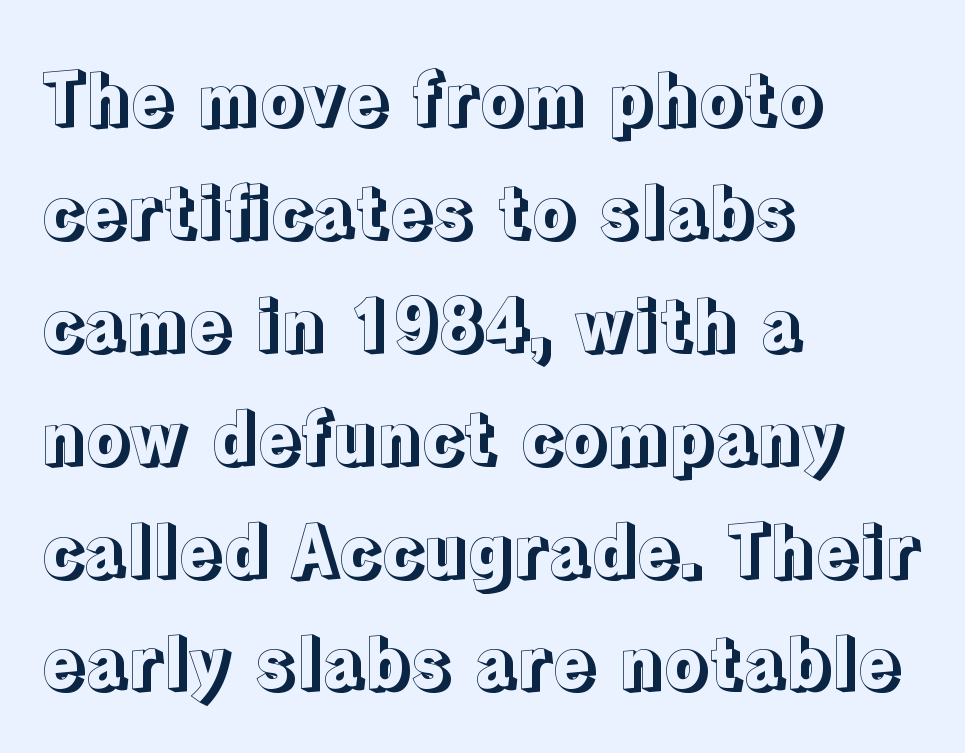
Q: Is the text italic (slanted)? A: No, it is upright.
Q: Is the text underlined? A: No.
Q: How is the paragraph aligned? A: Left-aligned.
Q: Is the spacing between letters normal or unusually wide? A: Normal.
Q: Is the spacing between lines tight, normal or loose? A: Normal.
Q: Width (condensed, normal, or wide)? A: Normal.
Q: x-height? A: Medium.
Q: Monospaced? A: No.
